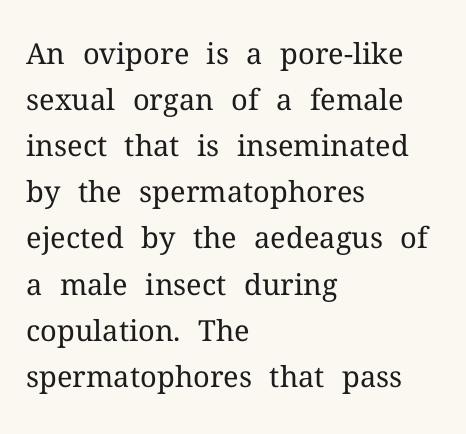
{"serif": "yes", "italic": "no", "bold": "no", "weight": "regular", "width": "normal", "stroke_contrast": "medium", "x_height": "medium", "monospaced": "no", "underline": "no", "align": "left", "line_spacing": "normal", "line_spacing_ratio": 1.59, "letter_spacing": "normal", "letter_spacing_em": 0.0, "glyph_px": 29}
